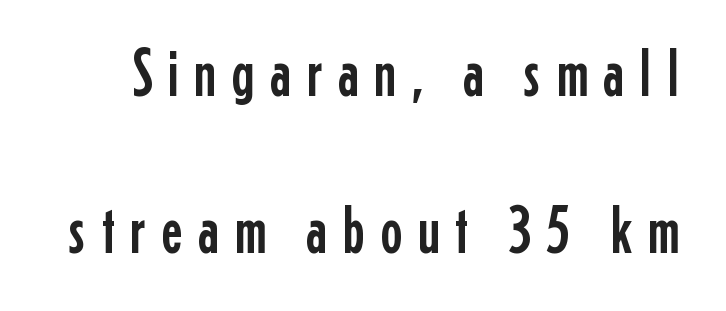
This rendering widens character spacing well past its baseline value. Character widths vary here, with narrow letters taking less room than wide ones. The line-height multiplier appears high, well above default. No italicization has been applied; the sample stays upright. Nothing sits at the stroke ends, so this counts as sans-serif. The space directly below the letters is spotless.
